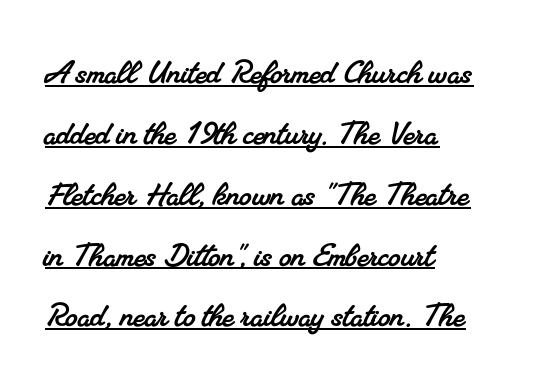
Q: Is the typeface a serif or a sans-serif typeface? A: Serif.
Q: Is the text underlined? A: Yes.
Q: How is the paragraph aligned? A: Left-aligned.
Q: Is the spacing between letters normal or unusually wide? A: Normal.
Q: Is the spacing between lines tight, normal or loose? A: Normal.
Q: Width (condensed, normal, or wide)? A: Normal.
Q: Stroke contrast? A: Medium.
Q: x-height? A: Small.
Q: Monospaced? A: No.
